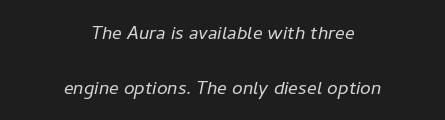
{"italic": "yes", "lean": "right", "slant_degrees": 11, "bold": "no", "underline": "no", "align": "center", "line_spacing": "loose", "line_spacing_ratio": 2.3, "letter_spacing": "normal", "letter_spacing_em": 0.0, "glyph_px": 24}
